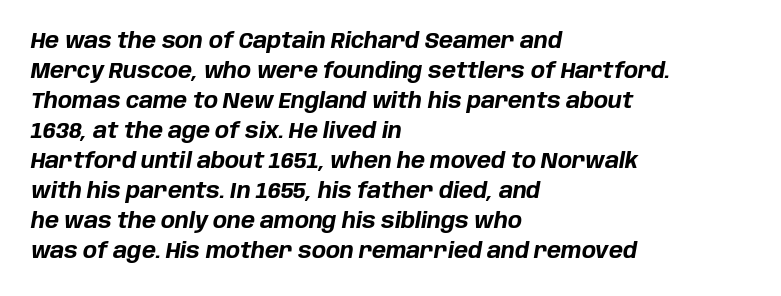
Thick stems and heavy bowls — unmistakably bold. Is the letter spacing exaggerated? No — it looks like the ordinary default. Every character sits at an angle, as italics do. Honestly, there is no underline to notice here at all. Interline gaps are of average width in this sample. Notice how the passage keeps a crisp vertical edge on the left only.
